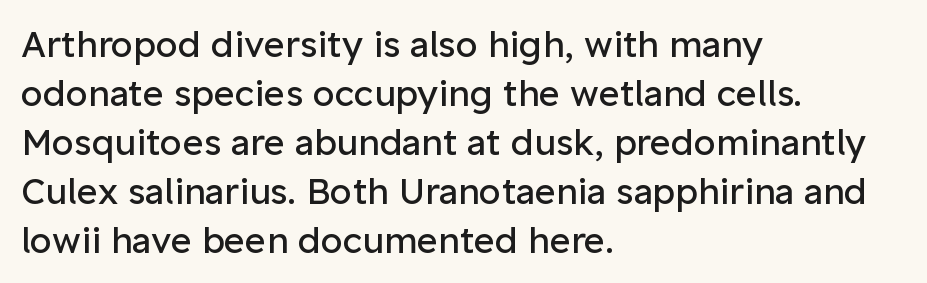
The image shows 36 px regular-weight sans-serif type, upright; set left-aligned, normal line spacing (1.36x), normal letter spacing, not underlined; low stroke contrast and a medium x-height.
